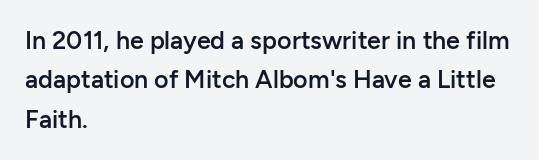
Underlining? Definitely not there. This sample uses plain, unmodified letter spacing. Is there any slant? The stems are plumb. A classic flush-left, rag-right setting is used for this passage.
